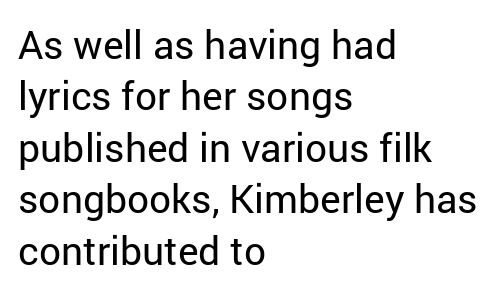
The image shows 39 px regular-weight sans-serif type, upright; set left-aligned, normal line spacing (1.32x), normal letter spacing, not underlined; low stroke contrast and a medium x-height.
